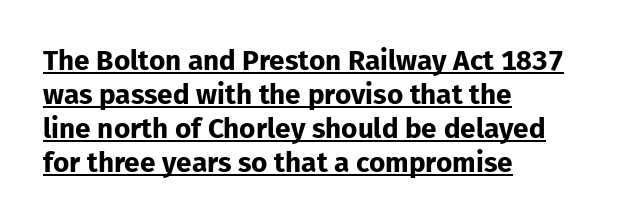
The letters carry no serifs — their stems end cleanly without finishing strokes. The text block is weighted toward the left margin, trailing off unevenly rightward. The sample has been set heavy, in full bold. Like a heading marked for emphasis, these lines bear an underscore.
